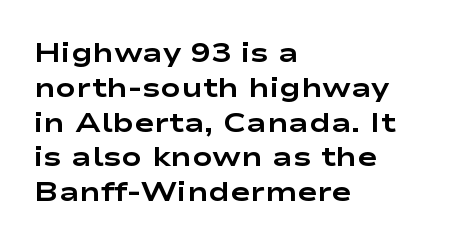
Q: Is the text bold? A: Yes.
Q: Is the text italic (slanted)? A: No, it is upright.
Q: Is the text underlined? A: No.
Q: How is the paragraph aligned? A: Left-aligned.
Q: Is the spacing between letters normal or unusually wide? A: Normal.
Q: Is the spacing between lines tight, normal or loose? A: Normal.
